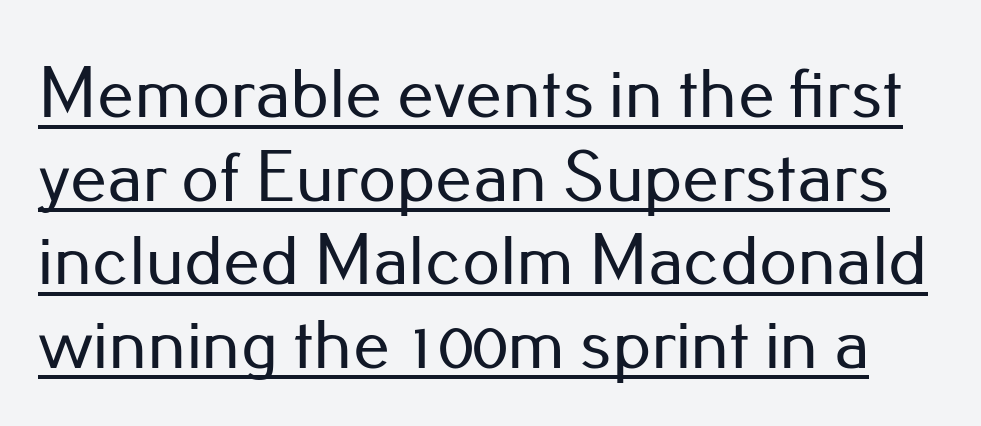
{"serif": "no", "italic": "no", "width": "normal", "stroke_contrast": "low", "x_height": "small", "monospaced": "no", "underline": "yes", "line_spacing": "tight", "line_spacing_ratio": 1.13, "letter_spacing": "normal", "letter_spacing_em": 0.0, "glyph_px": 74}
